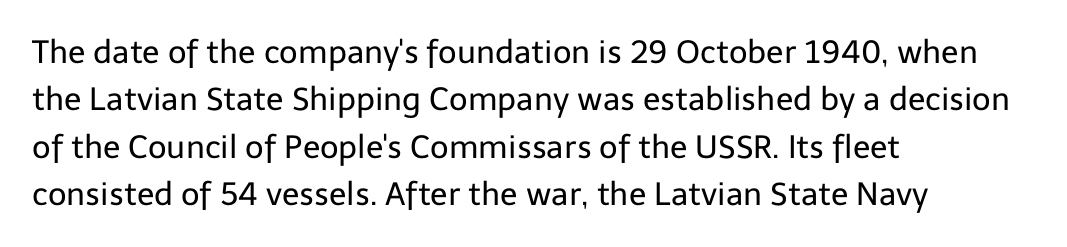
The image shows 32 px regular-weight sans-serif type, upright; set left-aligned, normal line spacing (1.48x), normal letter spacing, not underlined; low stroke contrast and a medium x-height.
